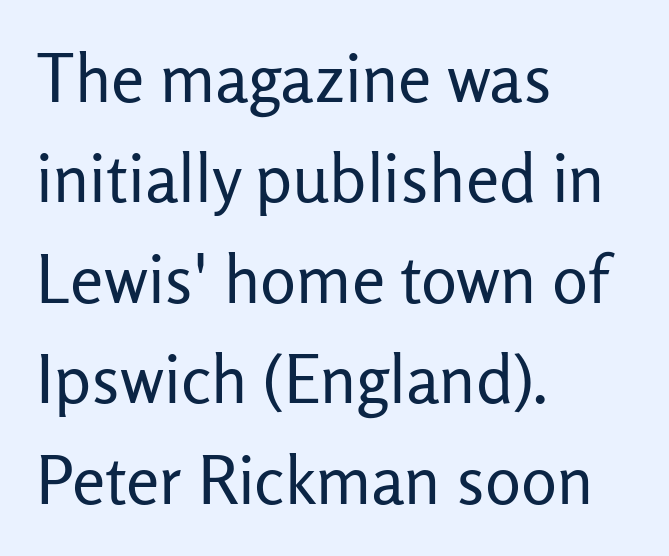
The image shows 67 px regular-weight sans-serif type, upright; set left-aligned, normal line spacing (1.5x), normal letter spacing, not underlined; low stroke contrast and a medium x-height.
